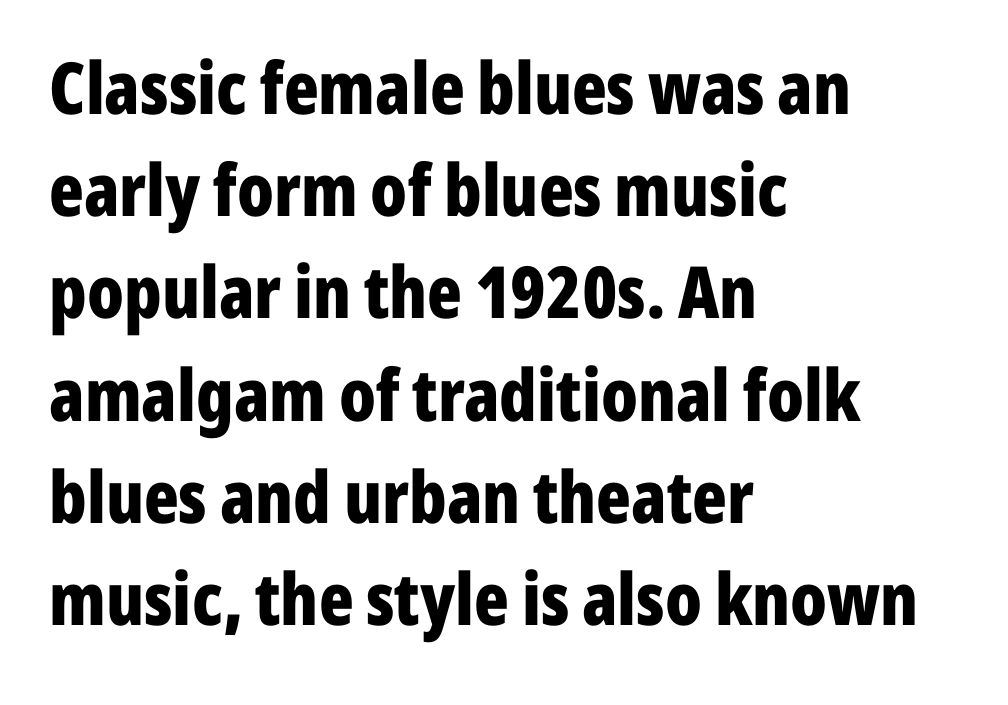
The image shows 72 px bold, condensed sans-serif type, upright; set left-aligned, normal line spacing (1.42x), normal letter spacing, not underlined; low stroke contrast and a medium x-height.
